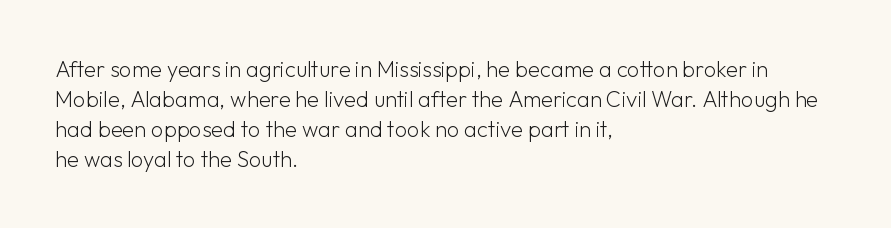
Reading down the column, the eye jumps a familiar distance to each next line. Left-aligned paragraph, ragged on the right. Check under the words: just untouched page. Nope, not italic — everything's standing straight.
